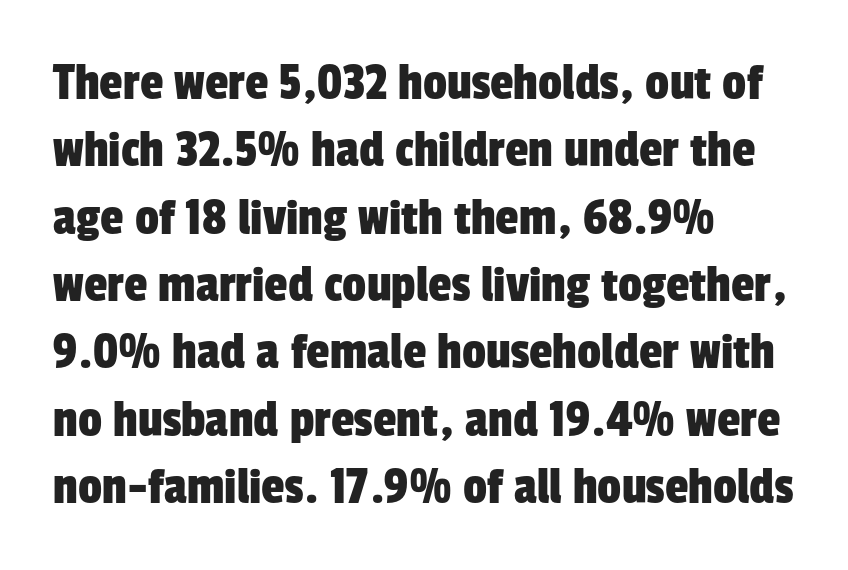
This sample has the flowing, uneven cadence of proportional lettering. Tracking value appears to be zero — textbook default spacing. Casual observation: everything's shoved over to the left. The designer went with a sans here, leaving each stem footless.
